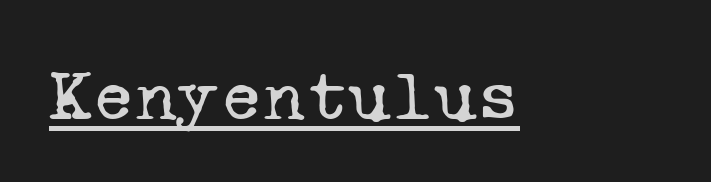
{"serif": "yes", "bold": "no", "weight": "regular", "width": "normal", "stroke_contrast": "low", "x_height": "medium", "monospaced": "yes", "underline": "yes", "letter_spacing": "normal", "letter_spacing_em": 0.0, "glyph_px": 73}
